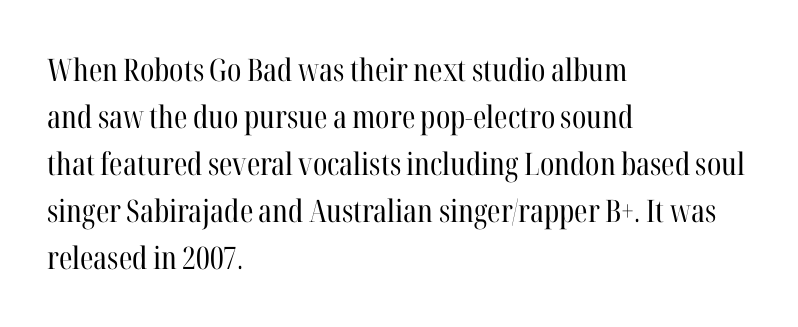
Rows of type keep a routine distance in the vertical direction. The rendering anchors every line to the left-hand side. This sample has the flowing, uneven cadence of proportional lettering. The passage shown is not bold in any degree.
